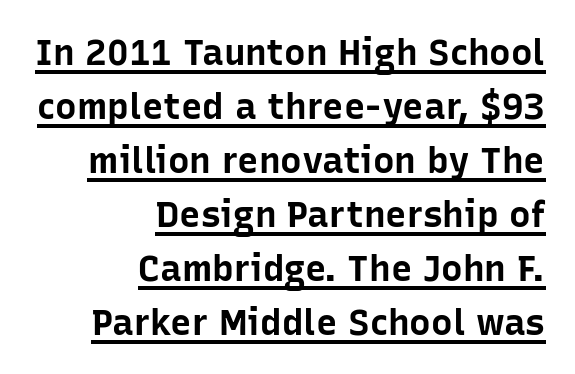
This sample uses a sans-serif face. Do the characters align in a grid? No, the font is proportional. Standard letterfit; no display-style spreading of the glyphs. The lettering holds an erect, upright posture throughout. Regular leading.
